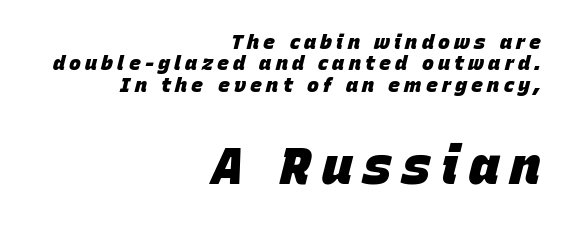
The image shows 51 px heavy type, italic (leaning right); set right-aligned, tight line spacing (1.07x), unusually wide letter spacing (+0.21 em), not underlined; the second (bottom) block is 2.55x larger; low stroke contrast and a large x-height.
